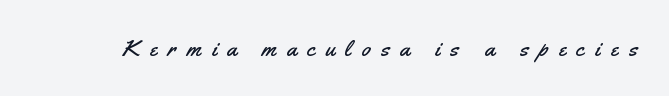
Q: Is the text italic (slanted)? A: Yes.
Q: Is the text underlined? A: No.
Q: Is the spacing between letters normal or unusually wide? A: Unusually wide.
